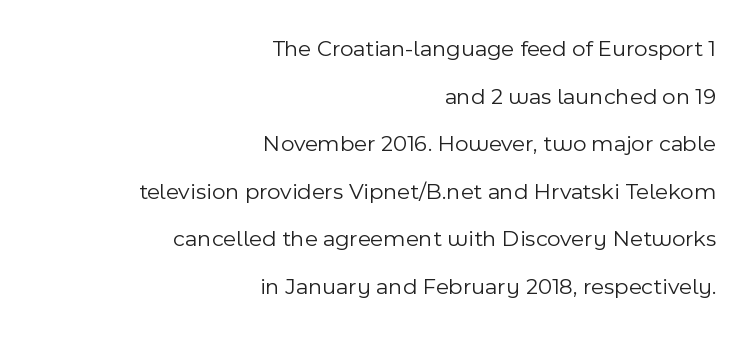
Q: Is the text bold? A: No.
Q: Is the text italic (slanted)? A: No, it is upright.
Q: Is the text underlined? A: No.
Q: How is the paragraph aligned? A: Right-aligned.
Q: Is the spacing between letters normal or unusually wide? A: Normal.
Q: Is the spacing between lines tight, normal or loose? A: Loose.
